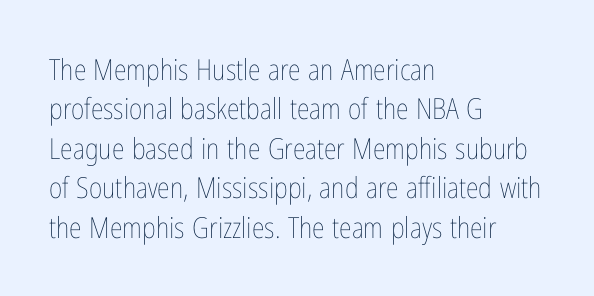
{"italic": "no", "bold": "no", "weight": "thin", "width": "condensed", "stroke_contrast": "low", "x_height": "medium", "monospaced": "no", "underline": "no", "align": "left", "line_spacing": "normal", "line_spacing_ratio": 1.36, "letter_spacing": "normal", "letter_spacing_em": 0.0, "glyph_px": 29}
